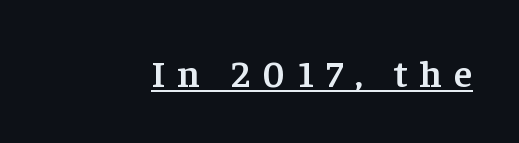
Looks like regular typesetting: each glyph gets only the width it needs. Tracking value appears strongly positive — letters spread wide. The type family on display is of the serif kind. Emphasis is given by a line drawn under the lettering. These lines carry some extra weight — a demibold, not a full bold. Rendered with straight, roman letterforms.
